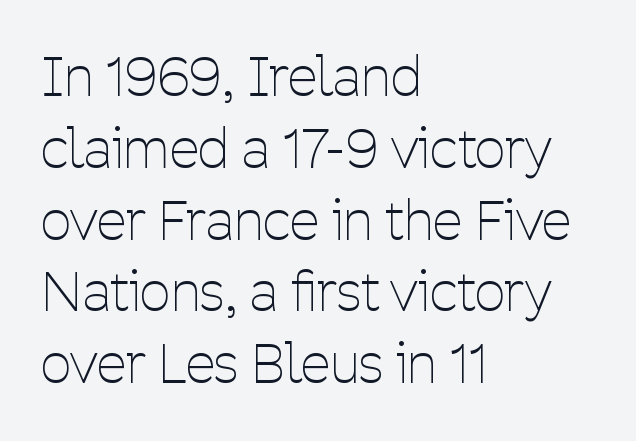
Q: Is the text bold? A: No.
Q: Is the text italic (slanted)? A: No, it is upright.
Q: Is the typeface a serif or a sans-serif typeface? A: Sans-serif.
Q: Is the text underlined? A: No.
Q: How is the paragraph aligned? A: Left-aligned.
Q: Is the spacing between letters normal or unusually wide? A: Normal.
Q: Is the spacing between lines tight, normal or loose? A: Normal.
Q: Width (condensed, normal, or wide)? A: Condensed.
Q: Stroke contrast? A: Low.
Q: x-height? A: Medium.
Q: Monospaced? A: No.
